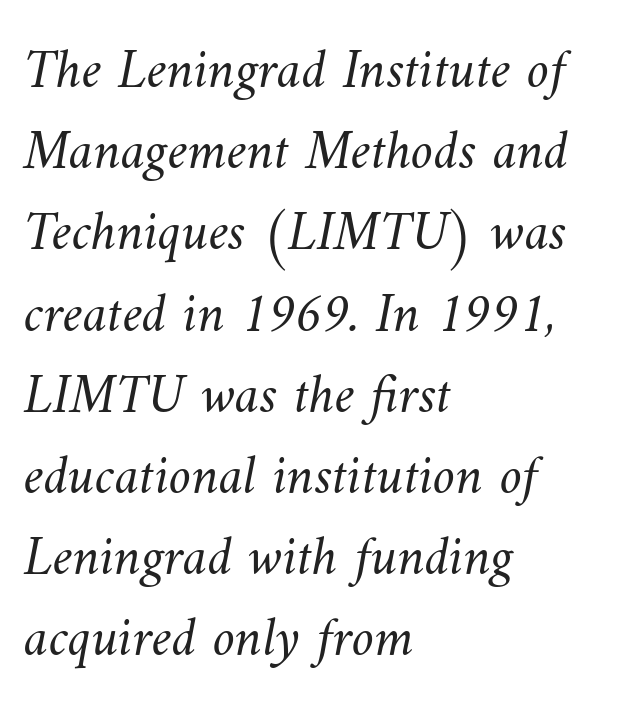
The gaps between neighbouring characters are ordinary and unremarkable. Check under the words: just untouched page. The text block is weighted toward the left margin, trailing off unevenly rightward. Baseline-to-baseline distance is the conventional proportion of letter height. No chunkiness to these letters — they're not bold. This sample has the flowing, uneven cadence of proportional lettering.
